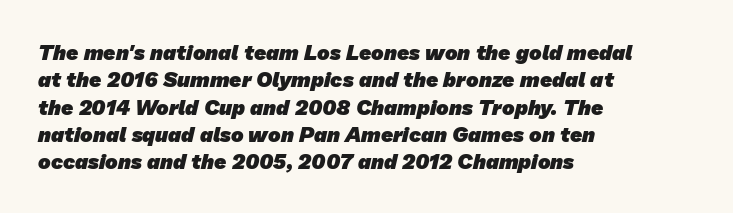
Q: Is the text bold? A: Yes.
Q: Is the text underlined? A: No.
Q: How is the paragraph aligned? A: Left-aligned.
Q: Is the spacing between letters normal or unusually wide? A: Normal.
Q: Is the spacing between lines tight, normal or loose? A: Normal.
